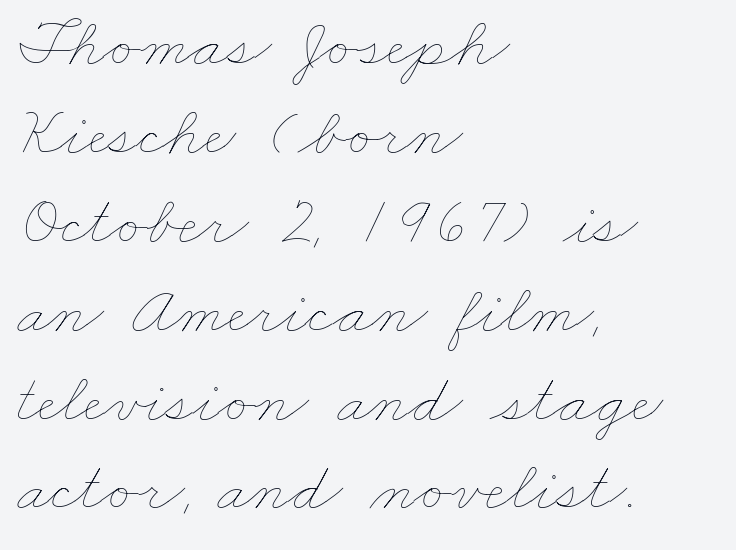
{"bold": "no", "weight": "thin", "width": "wide", "stroke_contrast": "low", "x_height": "small", "monospaced": "no", "underline": "no", "align": "left", "line_spacing": "normal", "line_spacing_ratio": 1.27, "letter_spacing": "normal", "letter_spacing_em": 0.0, "glyph_px": 70}
